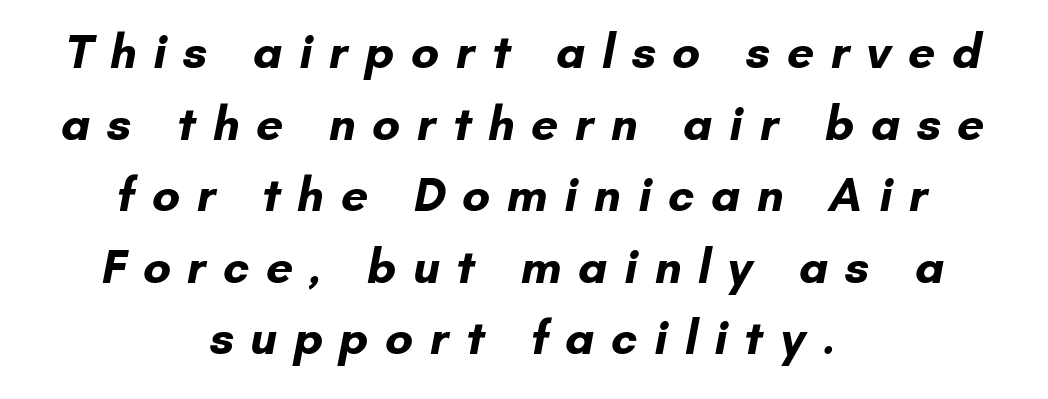
The image shows 48 px bold sans-serif type; set centered, normal line spacing (1.49x), unusually wide letter spacing (+0.34 em), not underlined; low stroke contrast and a small x-height.
